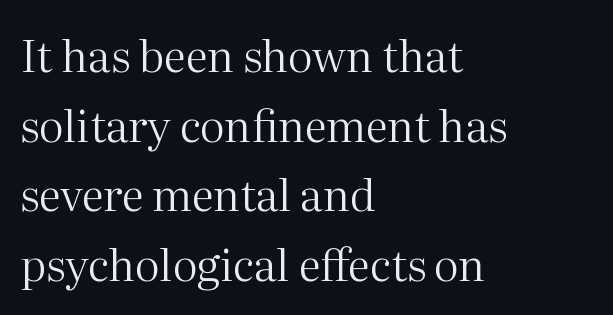
Underline: absent. Do the letters lean? They stand straight. Do the characters align in a grid? No, the font is proportional. A normal amount of white space separates one row of letters from the next. Summary of weight: not heavy and not bold.
